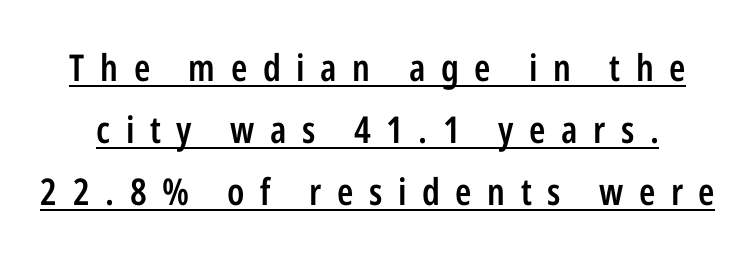
The image shows 37 px semibold, condensed sans-serif type, upright; set normal line spacing (1.68x), unusually wide letter spacing (+0.42 em), underlined; low stroke contrast and a medium x-height.
